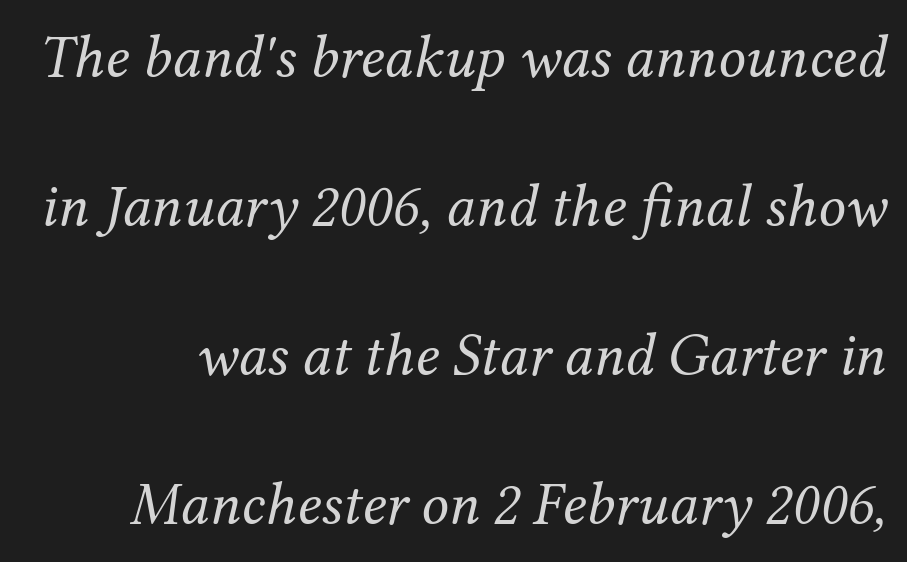
The image shows 61 px regular-weight serif type, italic (leaning right); set loose line spacing (2.44x), normal letter spacing, not underlined; medium stroke contrast and a medium x-height.
